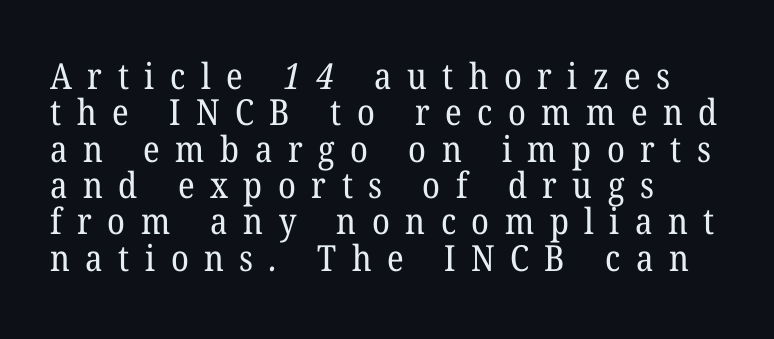
The image shows 36 px regular-weight serif type; set left-aligned, tight line spacing (1.01x), unusually wide letter spacing (+0.43 em), not underlined; low stroke contrast and a medium x-height.
